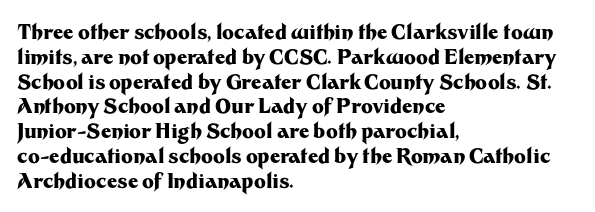
{"italic": "no", "bold": "yes", "underline": "no", "align": "left", "line_spacing_ratio": 1.24, "letter_spacing": "normal", "letter_spacing_em": 0.0, "glyph_px": 20}
